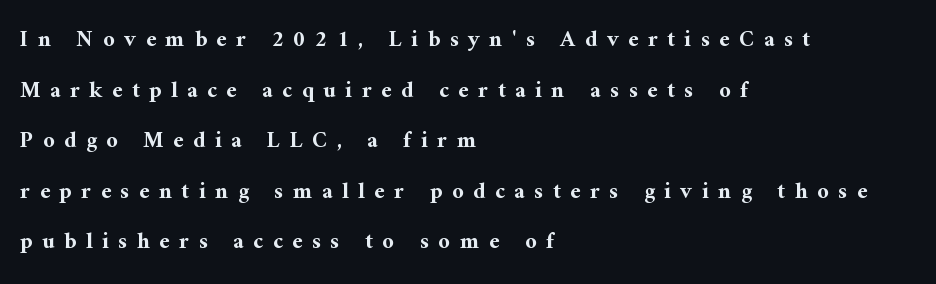
Q: Is the text bold? A: Yes.
Q: Is the text italic (slanted)? A: No, it is upright.
Q: Is the text underlined? A: No.
Q: How is the paragraph aligned? A: Left-aligned.
Q: Is the spacing between letters normal or unusually wide? A: Unusually wide.
Q: Is the spacing between lines tight, normal or loose? A: Loose.
